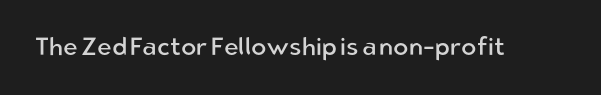
{"italic": "no", "bold": "no", "underline": "no", "letter_spacing": "normal", "letter_spacing_em": 0.0, "glyph_px": 25}
